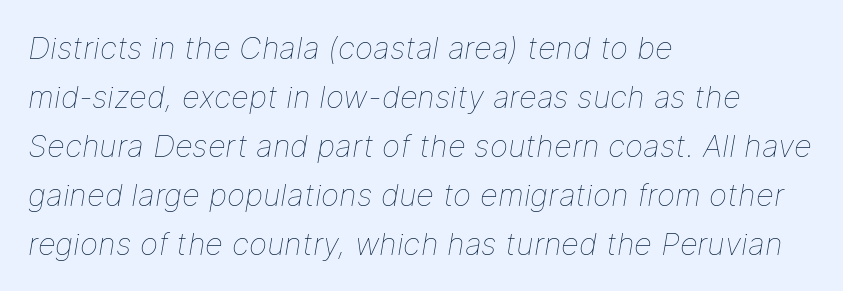
The image shows 31 px thin type, italic (leaning right); set left-aligned, normal line spacing (1.58x), normal letter spacing, not underlined; low stroke contrast and a medium x-height.
